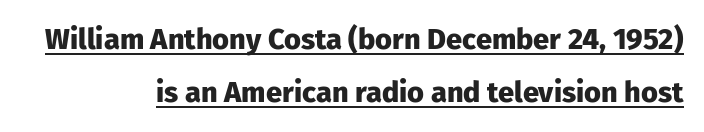
Check where the strokes stop: nothing finishes them off — pure sans. Heft: maximum for text — a bold. The specimen reads as upright at a glance. Observe the ordinary spacing: letters are neighbours, not strangers.
